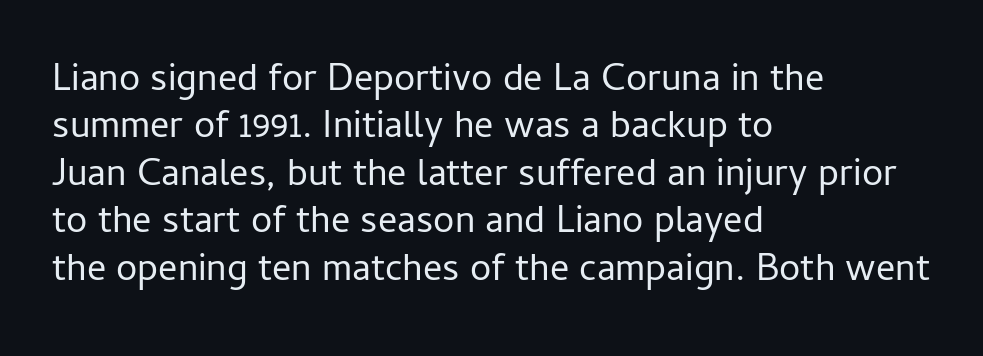
Q: Is the text bold? A: No.
Q: Is the text italic (slanted)? A: No, it is upright.
Q: Is the typeface a serif or a sans-serif typeface? A: Sans-serif.
Q: Is the text underlined? A: No.
Q: How is the paragraph aligned? A: Left-aligned.
Q: Is the spacing between letters normal or unusually wide? A: Normal.
Q: Is the spacing between lines tight, normal or loose? A: Normal.
Q: Width (condensed, normal, or wide)? A: Normal.
Q: Stroke contrast? A: Low.
Q: x-height? A: Medium.
Q: Monospaced? A: No.
